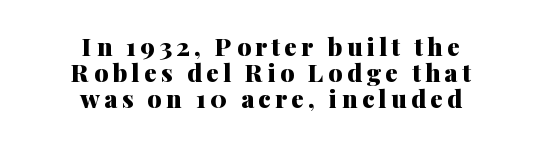
Q: Is the text bold? A: Yes.
Q: Is the text italic (slanted)? A: No, it is upright.
Q: Is the text underlined? A: No.
Q: How is the paragraph aligned? A: Centered.
Q: Is the spacing between lines tight, normal or loose? A: Tight.
